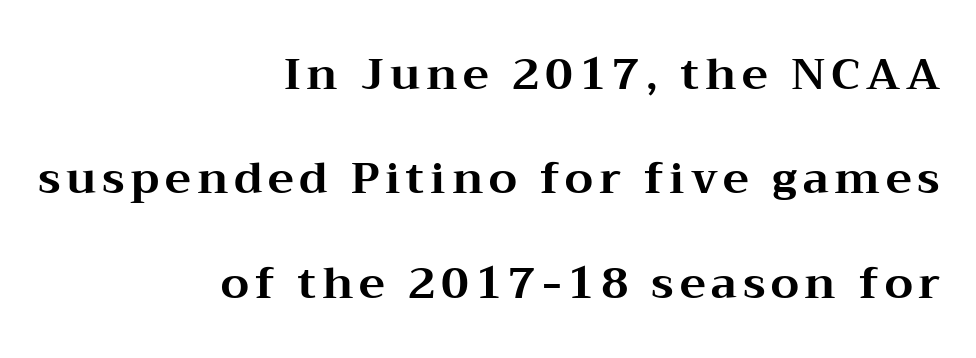
Q: Is the text bold? A: Yes.
Q: Is the text italic (slanted)? A: No, it is upright.
Q: Is the typeface a serif or a sans-serif typeface? A: Serif.
Q: Is the text underlined? A: No.
Q: How is the paragraph aligned? A: Right-aligned.
Q: Is the spacing between lines tight, normal or loose? A: Loose.
Q: Width (condensed, normal, or wide)? A: Wide.
Q: Stroke contrast? A: Medium.
Q: x-height? A: Medium.
Q: Monospaced? A: No.
